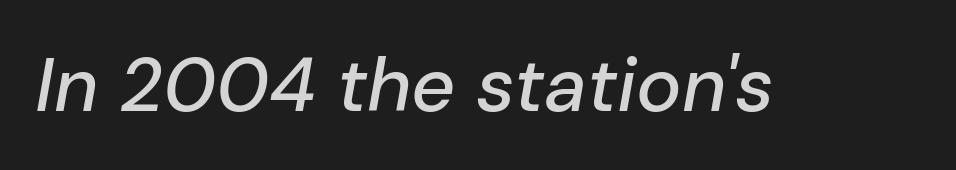
{"italic": "yes", "lean": "right", "slant_degrees": 10, "width": "normal", "stroke_contrast": "low", "x_height": "medium", "monospaced": "no", "underline": "no", "letter_spacing": "normal", "letter_spacing_em": 0.0, "glyph_px": 76}
